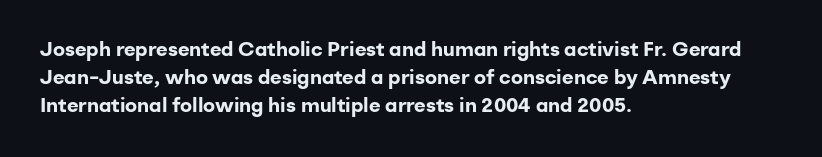
Is there any slant? The stems are plumb. Notice how thick the strokes are: this is what a full bold looks like. The vertical gap from one line to the next is medium. Leftover space on each line is placed entirely after the last word. The zone under the glyphs is completely vacant.
